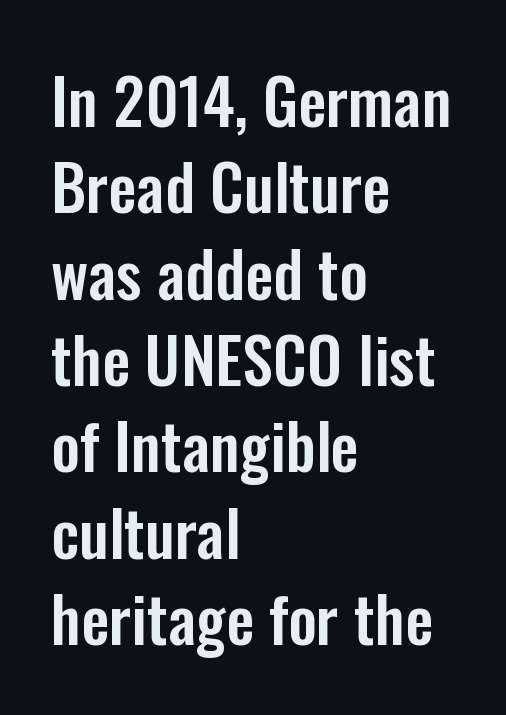
{"serif": "no", "italic": "no", "width": "condensed", "stroke_contrast": "low", "x_height": "medium", "monospaced": "no", "underline": "no", "align": "left", "line_spacing": "normal", "line_spacing_ratio": 1.37, "letter_spacing": "normal", "letter_spacing_em": 0.0, "glyph_px": 63}
